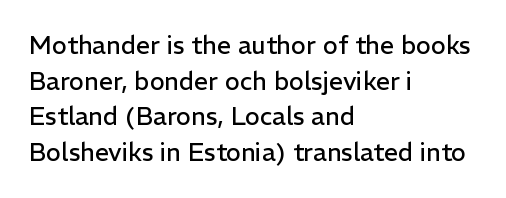
The image shows 25 px text type, upright; set left-aligned, normal line spacing (1.43x), normal letter spacing, not underlined.
